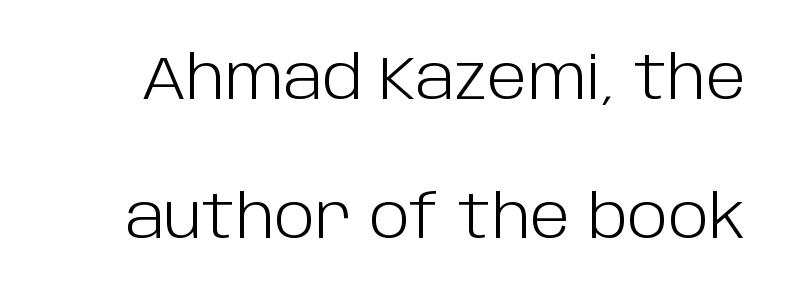
Q: Is the text bold? A: No.
Q: Is the text italic (slanted)? A: No, it is upright.
Q: Is the typeface a serif or a sans-serif typeface? A: Sans-serif.
Q: Is the text underlined? A: No.
Q: Is the spacing between letters normal or unusually wide? A: Normal.
Q: Is the spacing between lines tight, normal or loose? A: Loose.
Q: Width (condensed, normal, or wide)? A: Normal.
Q: Stroke contrast? A: Low.
Q: x-height? A: Large.
Q: Monospaced? A: No.
